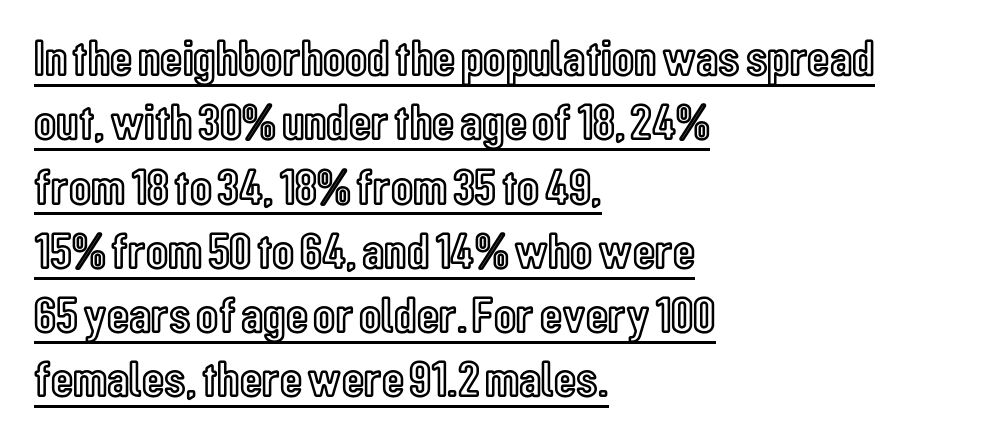
Caption: lettering with a line underneath. These lines are set flush left with a ragged right edge. These lines were composed using upright roman letters. What stands out about the letter spacing? Nothing — it is the standard amount. Do the characters align in a grid? No, the font is proportional. Notice how descenders clear the ascenders below comfortably — that's standard leading.
